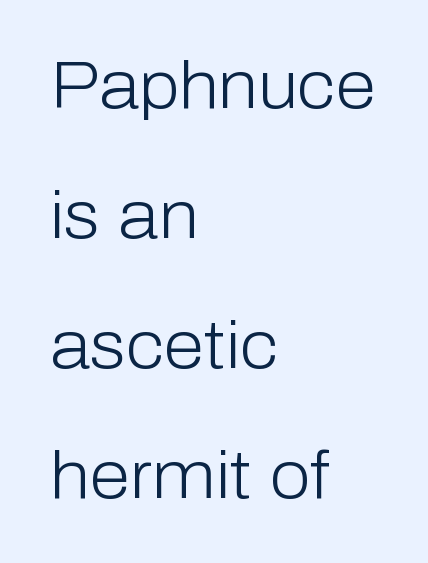
A typesetter would label this face a sans. Quick note: interline space is abundant. The rendering uses natural spacing where letterforms have individual widths. Compared with a typical body face, this is equally light or lighter still. Posture: straight, roman, zero tilt.
